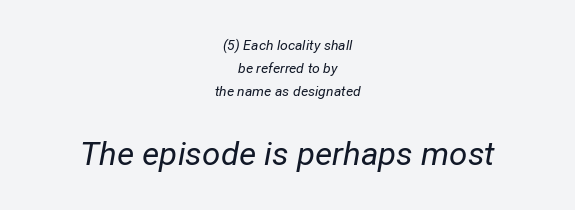
Q: Is the text bold? A: No.
Q: Is the text italic (slanted)? A: Yes, it leans right by about 12 degrees.
Q: Is the text underlined? A: No.
Q: How is the paragraph aligned? A: Centered.
Q: Is the spacing between letters normal or unusually wide? A: Normal.
Q: Is the spacing between lines tight, normal or loose? A: Normal.
Q: Which block of text is set in a larger size, the first (top) or the second (bottom)? A: The second (bottom) one.
Q: Width (condensed, normal, or wide)? A: Normal.
Q: Stroke contrast? A: Low.
Q: x-height? A: Medium.
Q: Monospaced? A: No.
